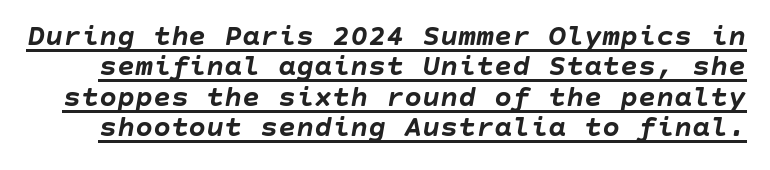
The lines are packed closely together with very little leading. This is underlined copy, the kind a proofreader might mark for attention. The glyphs look as if they've been sheared to an angle. The face used here is rendered with its standard letterfit.
